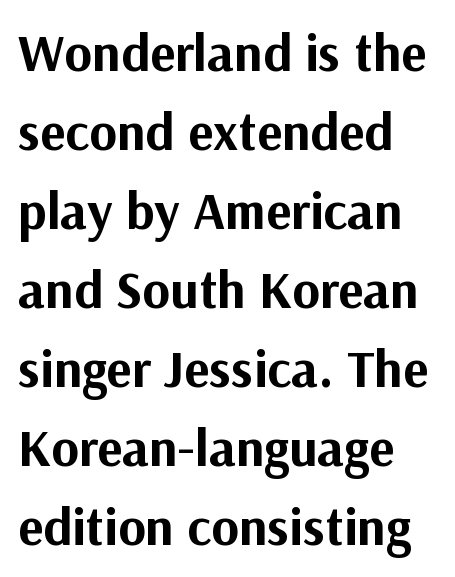
No feet cap the strokes, marking this as sans-serif type. The vertical gap from one line to the next is medium. A full-strength bold gives these letters their thick strokes. What stands out about the letter spacing? Nothing — it is the standard amount. The gap between lines stays unmarked. Character widths vary here, with narrow letters taking less room than wide ones.
